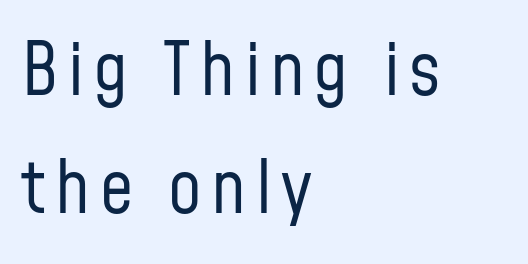
Q: Is the text bold? A: No.
Q: Is the text italic (slanted)? A: No, it is upright.
Q: Is the typeface a serif or a sans-serif typeface? A: Sans-serif.
Q: Is the text underlined? A: No.
Q: How is the paragraph aligned? A: Left-aligned.
Q: Is the spacing between lines tight, normal or loose? A: Normal.
Q: Width (condensed, normal, or wide)? A: Condensed.
Q: Stroke contrast? A: Low.
Q: x-height? A: Medium.
Q: Monospaced? A: No.
